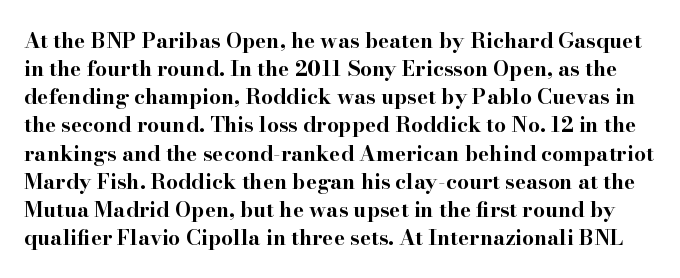
The vertical gap from one line to the next is medium. Glance below the letters and you will spot only blank space. The font's upright variant was chosen for this text. Summary of weight: heavy, a full bold. Caption: standard tracking, unaltered.
